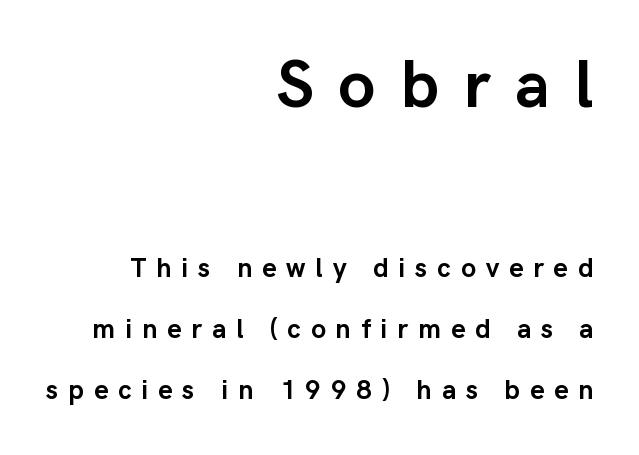
The image shows 67 px semibold sans-serif type, upright; set right-aligned, loose line spacing (2.27x), unusually wide letter spacing (+0.37 em), not underlined; the first (top) block is 2.48x larger; low stroke contrast and a medium x-height.
